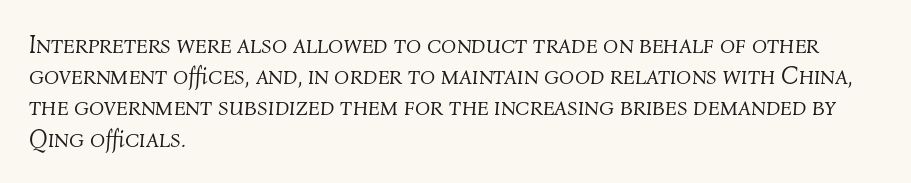
{"italic": "yes", "lean": "right", "slant_degrees": 4, "bold": "no", "underline": "no", "align": "left", "line_spacing": "normal", "line_spacing_ratio": 1.25, "letter_spacing": "normal", "letter_spacing_em": 0.0, "glyph_px": 25}
